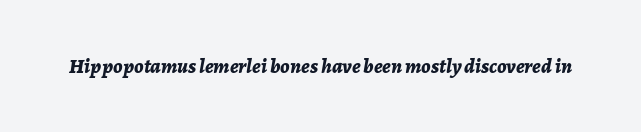
The font's italic variant was chosen for this text. Descender tails drop into unmarked territory. This sample uses plain, unmodified letter spacing. Summary of weight: heavy, a full bold.
